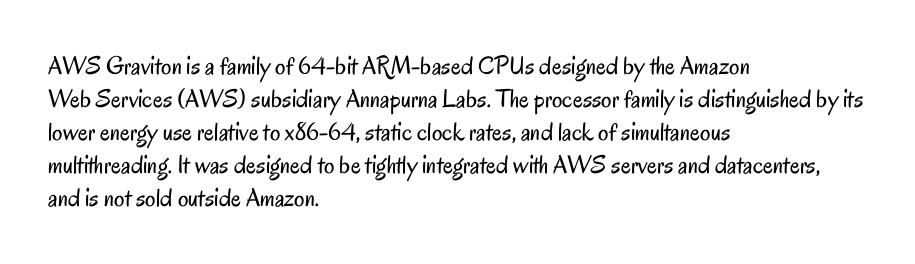
When letters stand straight like this, we call the style roman or upright. These lines sit exactly where default settings would place them. Students, note that the glyphs here touch the page at normal intervals. The passage shown is not bold in any degree. In CSS terms this would be text-align: left. Underlining? Definitely not there.
